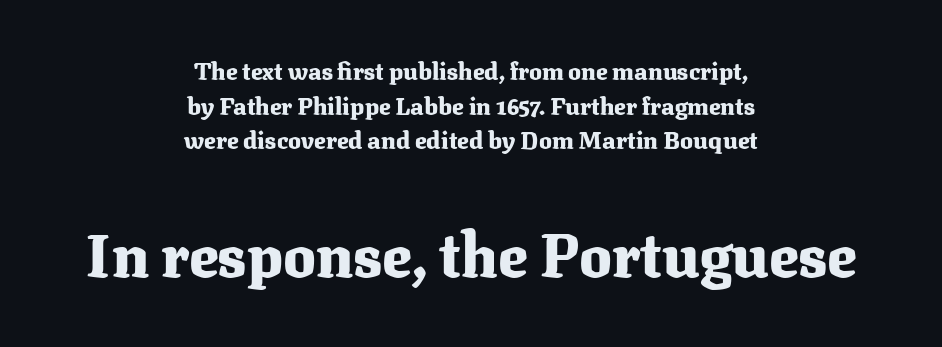
{"serif": "yes", "italic": "no", "bold": "yes", "weight": "heavy", "width": "normal", "stroke_contrast": "medium", "x_height": "medium", "monospaced": "no", "underline": "no", "align": "center", "line_spacing": "normal", "line_spacing_ratio": 1.44, "letter_spacing": "normal", "letter_spacing_em": 0.0, "larger_block": "second", "size_ratio": 2.54, "glyph_px": 61}
